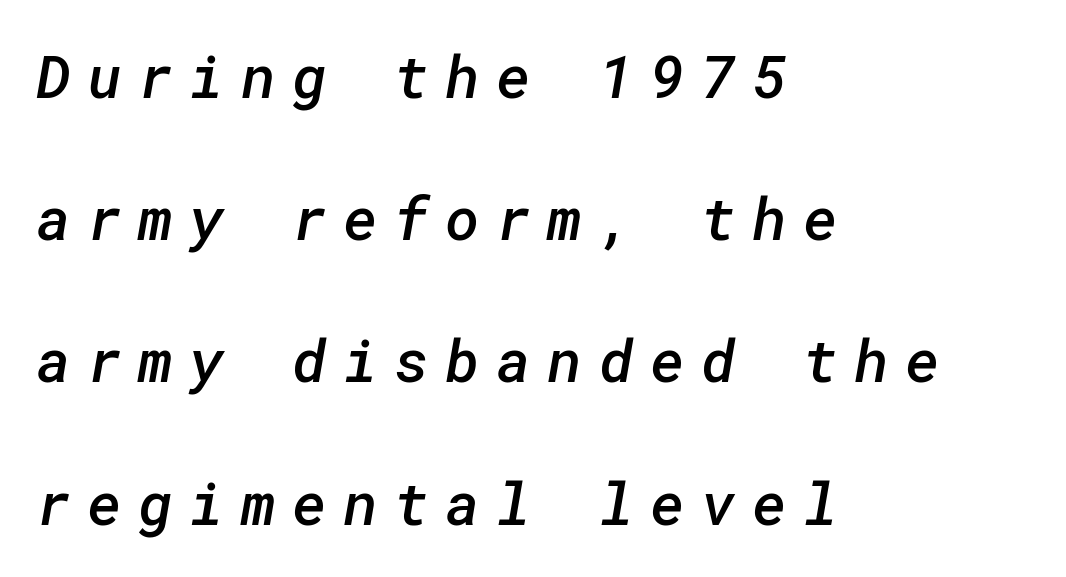
Q: Is the text bold? A: Semi-bold.
Q: Is the typeface a serif or a sans-serif typeface? A: Sans-serif.
Q: Is the text underlined? A: No.
Q: How is the paragraph aligned? A: Left-aligned.
Q: Is the spacing between letters normal or unusually wide? A: Unusually wide.
Q: Is the spacing between lines tight, normal or loose? A: Loose.
Q: Width (condensed, normal, or wide)? A: Normal.
Q: Stroke contrast? A: Low.
Q: x-height? A: Medium.
